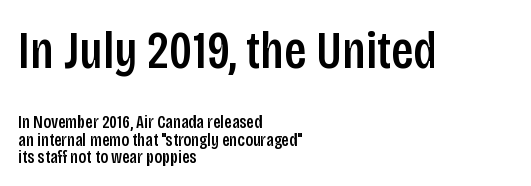
{"serif": "no", "italic": "no", "width": "condensed", "stroke_contrast": "low", "x_height": "large", "monospaced": "no", "underline": "no", "align": "left", "line_spacing": "tight", "line_spacing_ratio": 0.96, "letter_spacing": "normal", "letter_spacing_em": 0.0, "larger_block": "first", "size_ratio": 2.94, "glyph_px": 53}
